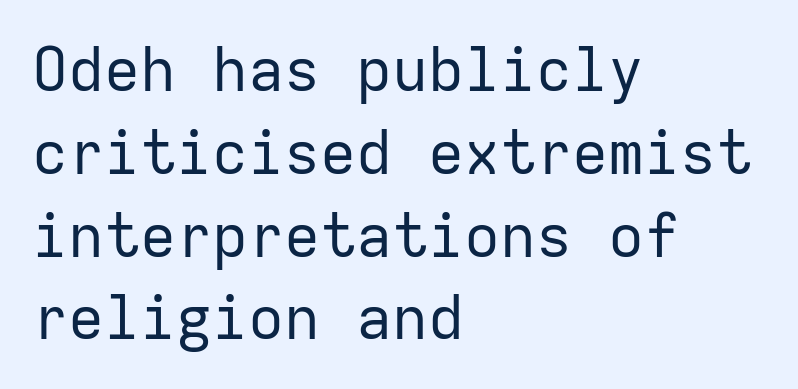
Q: Is the text bold? A: No.
Q: Is the text italic (slanted)? A: No, it is upright.
Q: Is the typeface a serif or a sans-serif typeface? A: Sans-serif.
Q: Is the text underlined? A: No.
Q: How is the paragraph aligned? A: Left-aligned.
Q: Is the spacing between letters normal or unusually wide? A: Normal.
Q: Is the spacing between lines tight, normal or loose? A: Normal.
Q: Width (condensed, normal, or wide)? A: Normal.
Q: Stroke contrast? A: Low.
Q: x-height? A: Medium.
Q: Monospaced? A: Yes.
